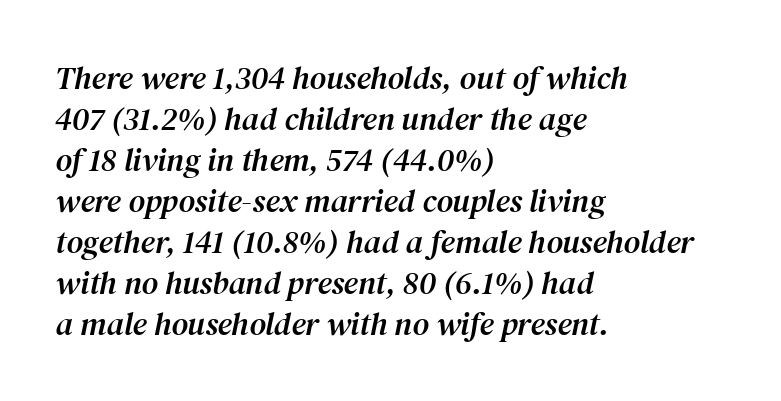
The image shows 32 px serif type, italic (leaning right); set left-aligned, normal line spacing (1.28x), normal letter spacing, not underlined; medium stroke contrast and a medium x-height.
